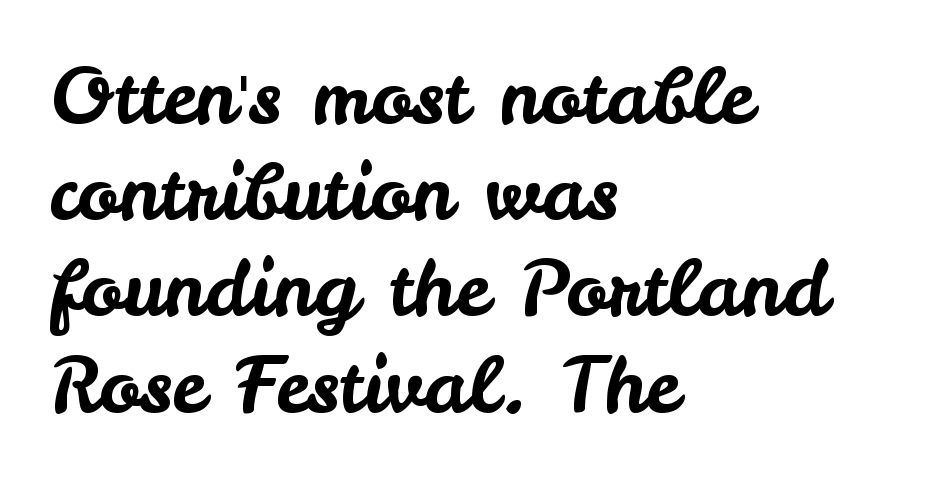
This is sans-serif lettering, the kind often seen on screens and signage. Character widths vary here, with narrow letters taking less room than wide ones. Anything drawn beneath the words? Only blank space.
